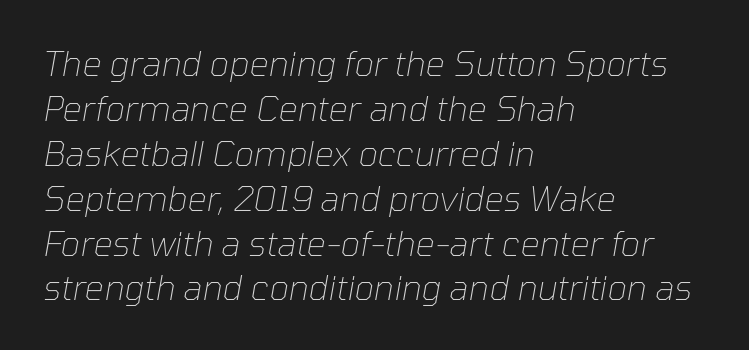
Q: Is the text bold? A: No.
Q: Is the text italic (slanted)? A: Yes, it leans right by about 10 degrees.
Q: Is the text underlined? A: No.
Q: How is the paragraph aligned? A: Left-aligned.
Q: Is the spacing between letters normal or unusually wide? A: Normal.
Q: Is the spacing between lines tight, normal or loose? A: Normal.
Q: Width (condensed, normal, or wide)? A: Normal.
Q: Stroke contrast? A: Low.
Q: x-height? A: Medium.
Q: Monospaced? A: No.
